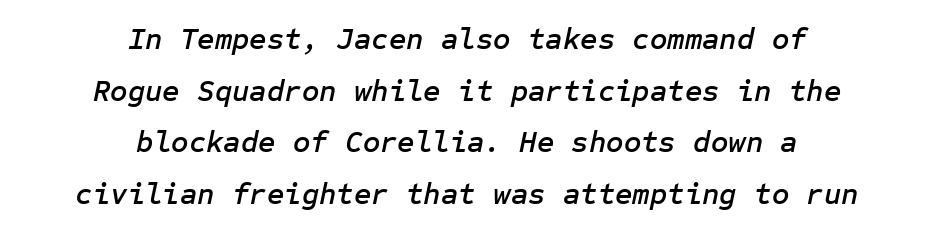
{"italic": "yes", "lean": "right", "slant_degrees": 12, "width": "normal", "stroke_contrast": "low", "x_height": "medium", "underline": "no", "align": "center", "line_spacing_ratio": 1.72, "letter_spacing": "normal", "letter_spacing_em": 0.0, "glyph_px": 30}
